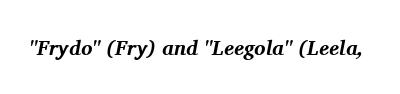
Pretty heavy lettering here — definitely bold. Each word holds together tightly as a unit, with standard inter-letter gaps. Emphasis-style slanted type is in use. Only glyphs here, with clear space below each row.
